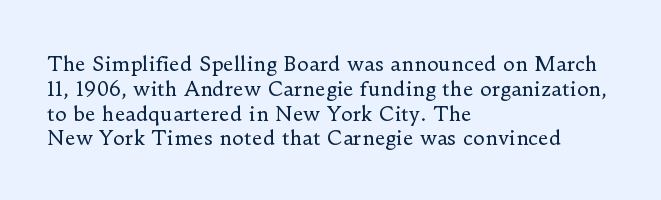
{"italic": "no", "bold": "no", "underline": "no", "align": "left", "line_spacing_ratio": 1.24, "letter_spacing": "normal", "letter_spacing_em": 0.0, "glyph_px": 20}
